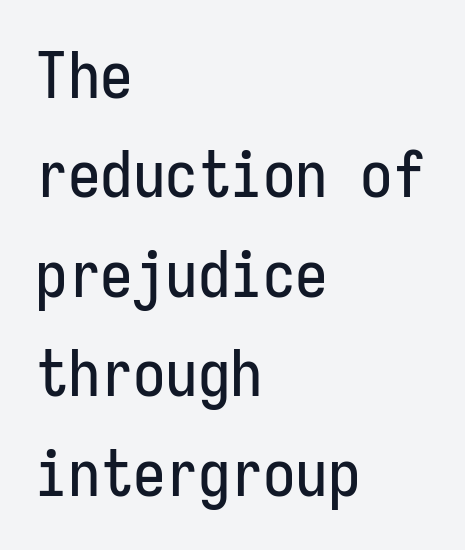
You could count columns in this text — the font is strictly monospaced. In terms of posture, this sample is upright. Observe the ordinary spacing: letters are neighbours, not strangers. The letters carry no serifs — their stems end cleanly without finishing strokes. These lines stack with their left ends in a neat column.
